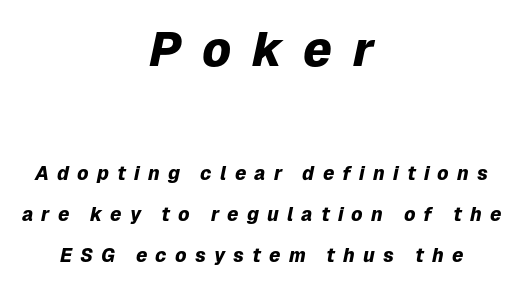
{"italic": "yes", "lean": "right", "slant_degrees": 12, "bold": "yes", "weight": "heavy", "width": "normal", "stroke_contrast": "low", "x_height": "medium", "monospaced": "no", "underline": "no", "align": "center", "line_spacing": "loose", "line_spacing_ratio": 2.17, "letter_spacing": "wide", "letter_spacing_em": 0.43, "larger_block": "first", "size_ratio": 2.53, "glyph_px": 48}
